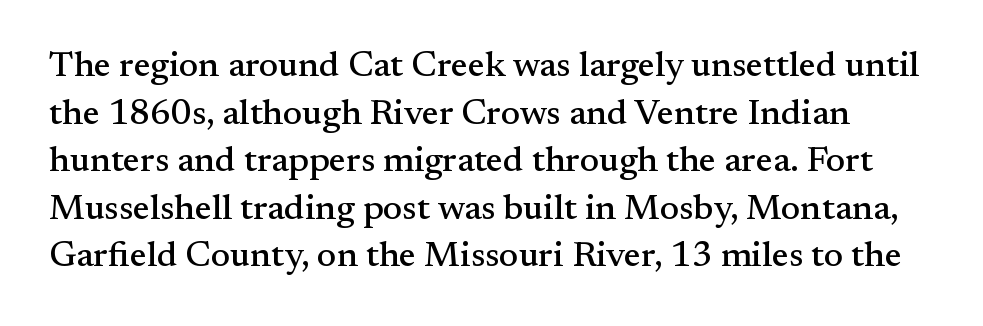
The image shows 36 px serif type, upright; set normal line spacing (1.32x), normal letter spacing, not underlined; medium stroke contrast and a small x-height.
